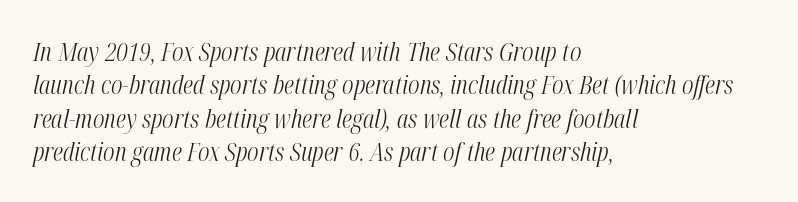
{"italic": "yes", "lean": "right", "slant_degrees": 12, "bold": "no", "underline": "no", "align": "left", "line_spacing": "normal", "line_spacing_ratio": 1.28, "letter_spacing": "normal", "letter_spacing_em": 0.0, "glyph_px": 26}
